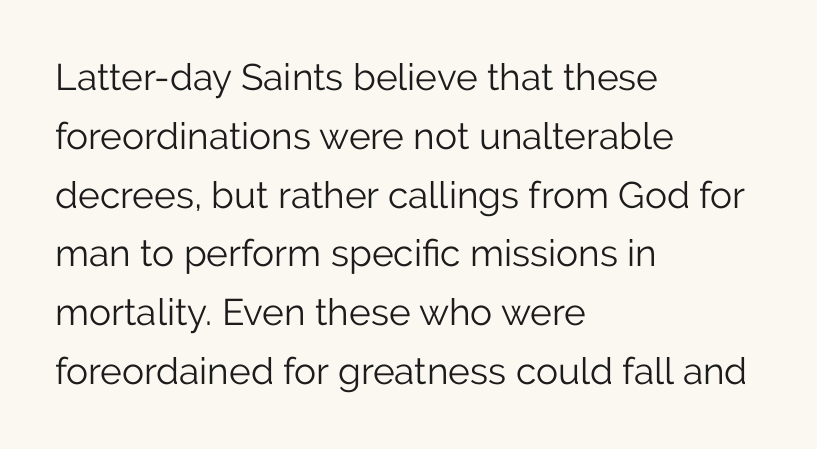
The image shows 37 px light sans-serif type, upright; set left-aligned, normal line spacing (1.59x), normal letter spacing, not underlined; low stroke contrast and a medium x-height.
